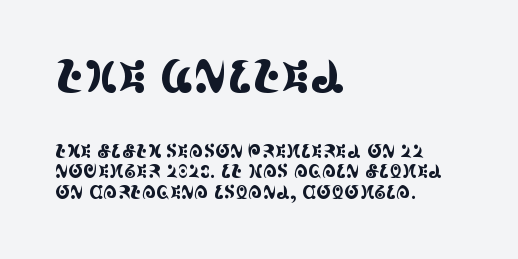
The tracking reads as untouched default to a designer's eye. Bigger letters appear in the top chunk; the bottom chunk is reduced. You could barely slide anything between these rows. The space directly below the letters is spotless.
